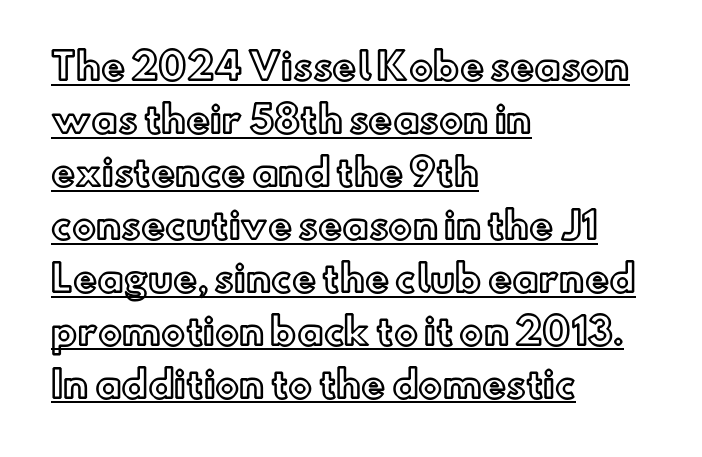
The image shows 36 px text type, upright; set left-aligned, normal line spacing (1.47x), normal letter spacing, underlined; a small x-height.
